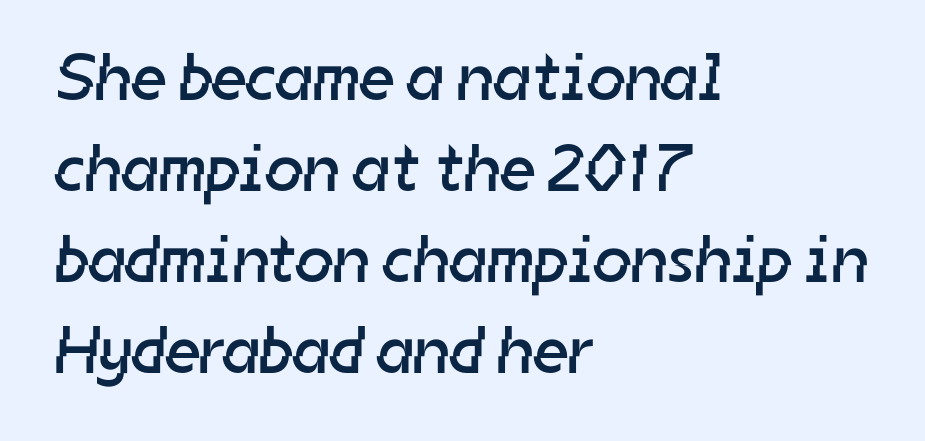
{"serif": "no", "bold": "no", "weight": "regular", "width": "normal", "stroke_contrast": "low", "x_height": "medium", "monospaced": "no", "underline": "no", "align": "left", "line_spacing": "normal", "line_spacing_ratio": 1.36, "letter_spacing": "normal", "letter_spacing_em": 0.0, "glyph_px": 67}
